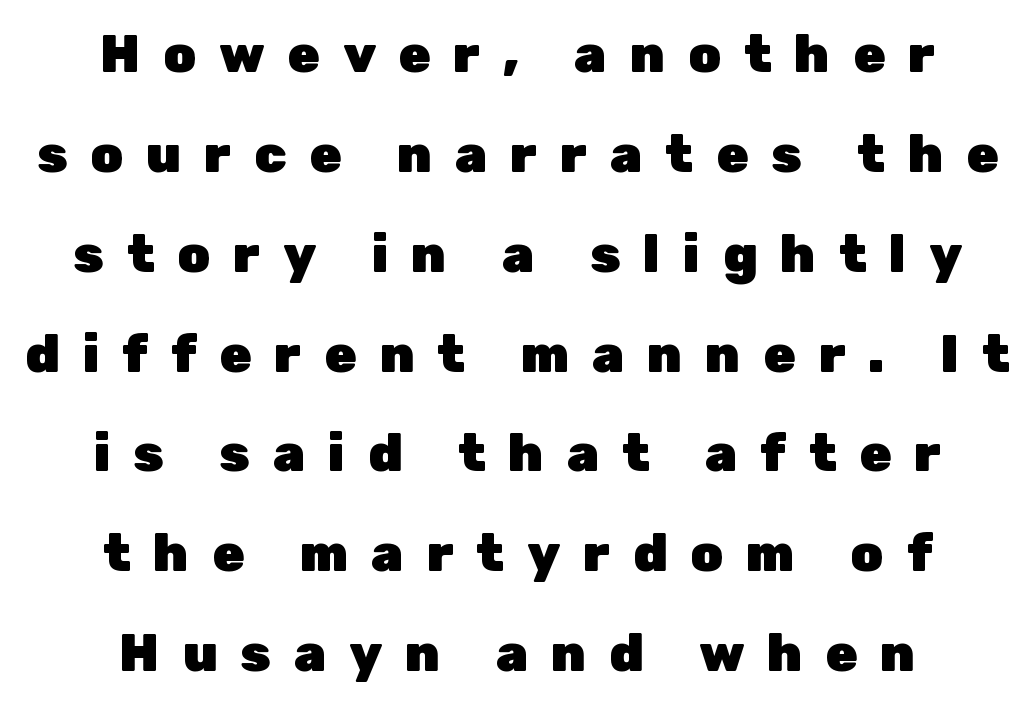
{"serif": "no", "italic": "no", "bold": "yes", "weight": "heavy", "width": "normal", "stroke_contrast": "low", "x_height": "medium", "monospaced": "no", "underline": "no", "align": "center", "line_spacing": "loose", "line_spacing_ratio": 1.92, "letter_spacing": "wide", "letter_spacing_em": 0.44, "glyph_px": 52}
